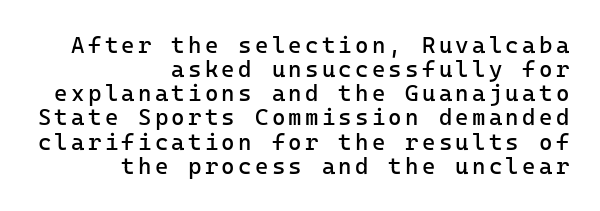
Q: Is the text bold? A: No.
Q: Is the text italic (slanted)? A: No, it is upright.
Q: Is the text underlined? A: No.
Q: How is the paragraph aligned? A: Right-aligned.
Q: Is the spacing between lines tight, normal or loose? A: Tight.
